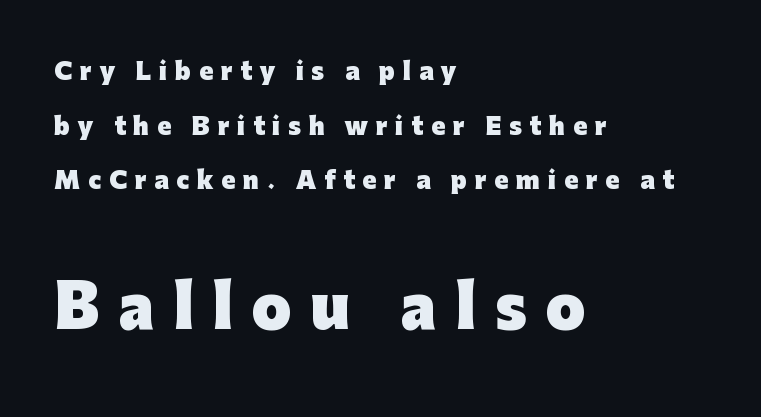
The image shows 57 px heavy sans-serif type, upright; set left-aligned, loose line spacing (2.38x), unusually wide letter spacing (+0.34 em), not underlined; the second (bottom) block is 2.48x larger; low stroke contrast and a medium x-height.
